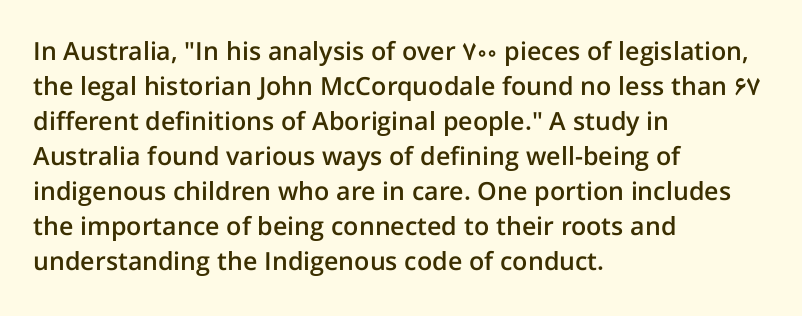
The image shows 25 px text type, upright; set left-aligned, normal line spacing (1.4x), normal letter spacing, not underlined.
